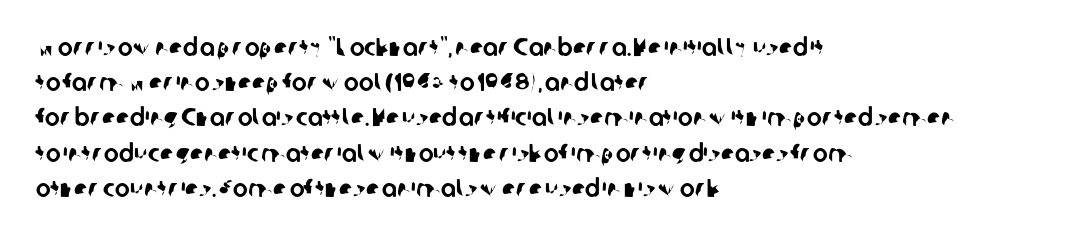
Notice how the passage keeps a crisp vertical edge on the left only. Glance below the letters and you will spot only blank space. Letter spacing: default. One glance says typical: line gaps are just what's usual.
